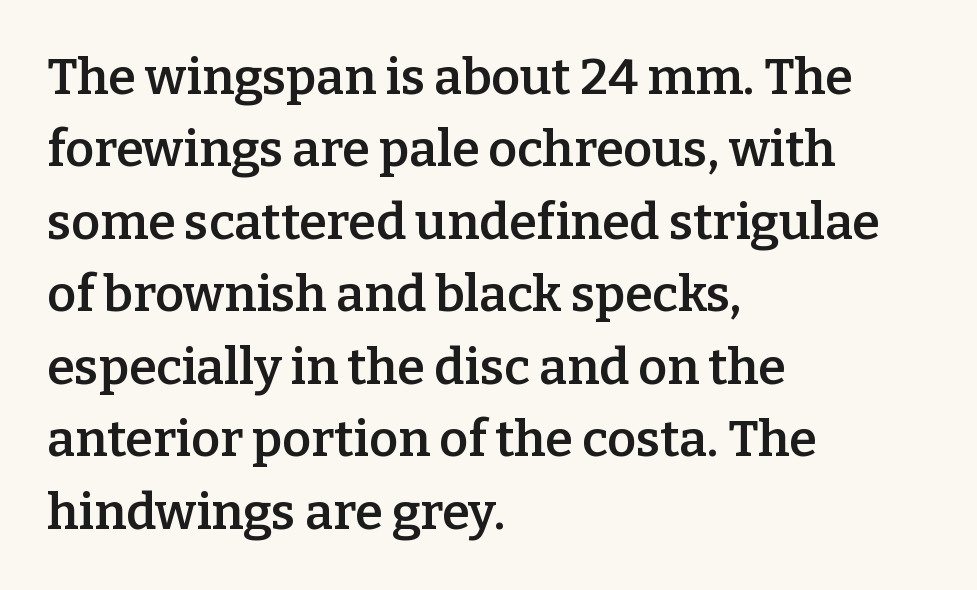
The image shows 50 px semibold serif type, upright; set left-aligned, normal line spacing (1.45x), normal letter spacing, not underlined; low stroke contrast and a medium x-height.
